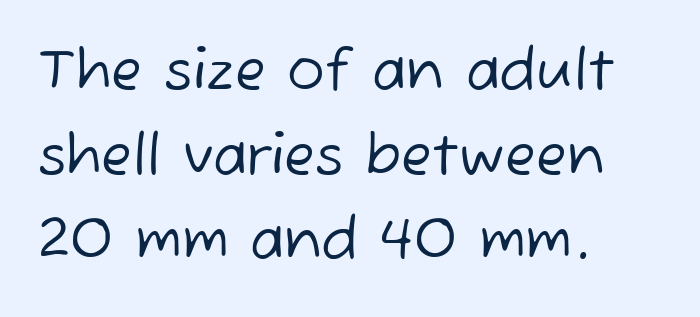
The image shows 56 px regular-weight sans-serif type; set left-aligned, normal line spacing (1.51x), normal letter spacing, not underlined; low stroke contrast and a medium x-height.
